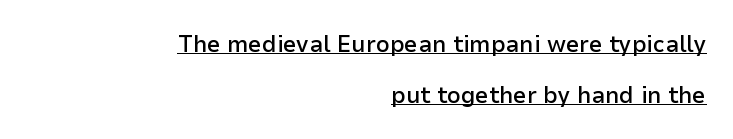
{"italic": "no", "bold": "semi", "underline": "yes", "align": "right", "line_spacing": "loose", "line_spacing_ratio": 2.11, "letter_spacing": "normal", "letter_spacing_em": 0.0, "glyph_px": 24}
